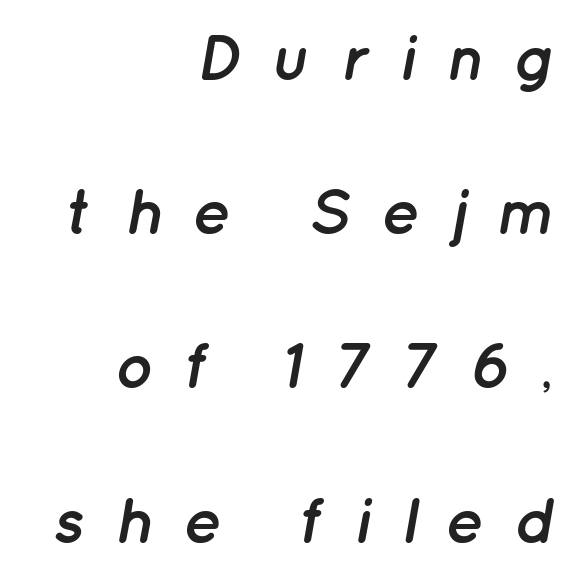
Q: Is the text bold? A: Yes.
Q: Is the text italic (slanted)? A: Yes, it leans right by about 12 degrees.
Q: Is the text underlined? A: No.
Q: How is the paragraph aligned? A: Right-aligned.
Q: Is the spacing between letters normal or unusually wide? A: Unusually wide.
Q: Is the spacing between lines tight, normal or loose? A: Loose.
Q: Width (condensed, normal, or wide)? A: Normal.
Q: Stroke contrast? A: Low.
Q: x-height? A: Medium.
Q: Monospaced? A: No.
